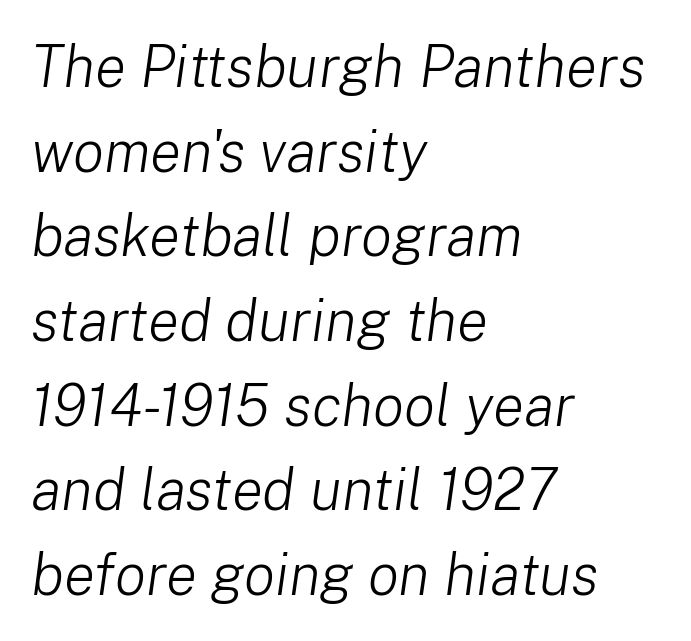
The strokes are not fattened; the text isn't bold. These lines are rendered in a variable-pitch font. The leading is moderate, giving the passage an even texture. Students, note that the glyphs here touch the page at normal intervals. These lines are set flush left with a ragged right edge. Tall strokes in this sample are angled rather than plumb.
